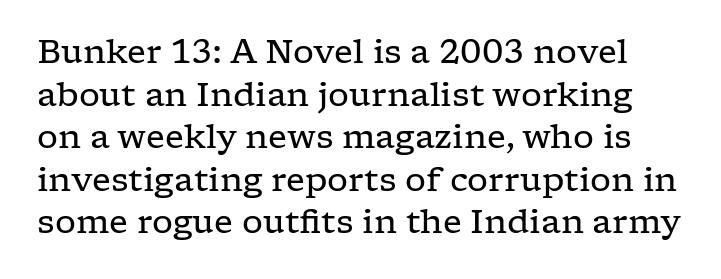
{"serif": "yes", "italic": "no", "bold": "no", "weight": "regular", "width": "wide", "stroke_contrast": "low", "x_height": "medium", "monospaced": "no", "underline": "no", "line_spacing": "normal", "line_spacing_ratio": 1.29, "letter_spacing": "normal", "letter_spacing_em": 0.0, "glyph_px": 33}
